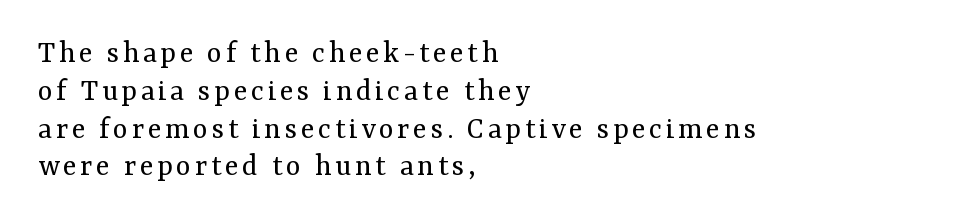
{"serif": "yes", "italic": "no", "bold": "no", "weight": "regular", "width": "normal", "stroke_contrast": "medium", "x_height": "medium", "monospaced": "no", "underline": "no", "align": "left", "line_spacing_ratio": 1.18, "glyph_px": 32}
